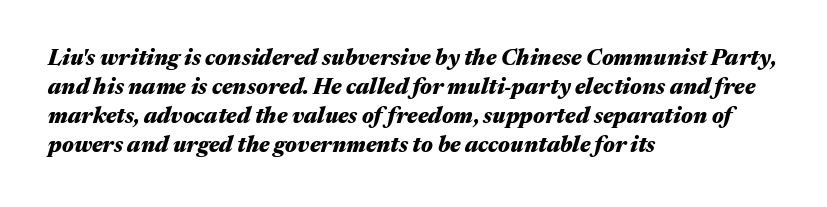
The image shows 22 px bold type, italic (leaning right); set left-aligned, normal line spacing (1.32x), normal letter spacing, not underlined.
